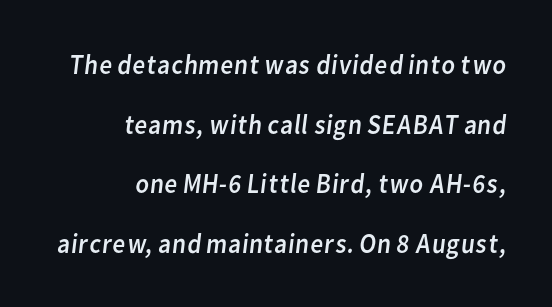
{"serif": "no", "bold": "no", "weight": "regular", "width": "normal", "stroke_contrast": "low", "x_height": "medium", "monospaced": "no", "underline": "no", "align": "right", "line_spacing": "loose", "line_spacing_ratio": 2.13, "letter_spacing": "normal", "letter_spacing_em": 0.0, "glyph_px": 28}
